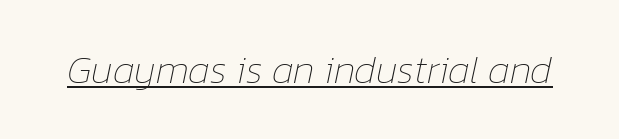
Q: Is the text bold? A: No.
Q: Is the text italic (slanted)? A: Yes, it leans right by about 12 degrees.
Q: Is the text underlined? A: Yes.
Q: Is the spacing between letters normal or unusually wide? A: Normal.
Q: Width (condensed, normal, or wide)? A: Normal.
Q: Stroke contrast? A: Low.
Q: x-height? A: Medium.
Q: Monospaced? A: No.
